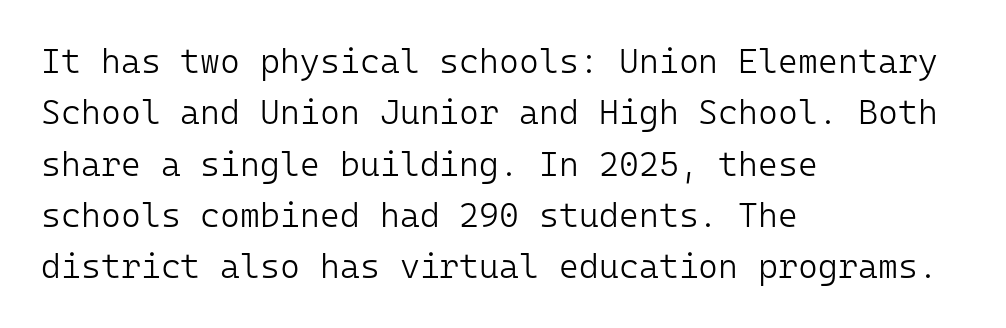
{"serif": "no", "italic": "no", "bold": "no", "weight": "light", "width": "normal", "stroke_contrast": "low", "x_height": "medium", "monospaced": "yes", "underline": "no", "align": "left", "line_spacing": "normal", "line_spacing_ratio": 1.51, "letter_spacing": "normal", "letter_spacing_em": 0.0, "glyph_px": 34}
